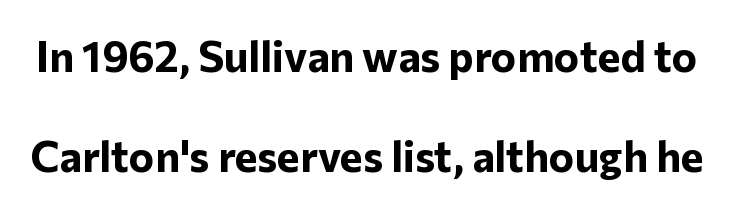
The image shows 43 px bold sans-serif type, upright; set loose line spacing (2.32x), normal letter spacing, not underlined; low stroke contrast and a medium x-height.
